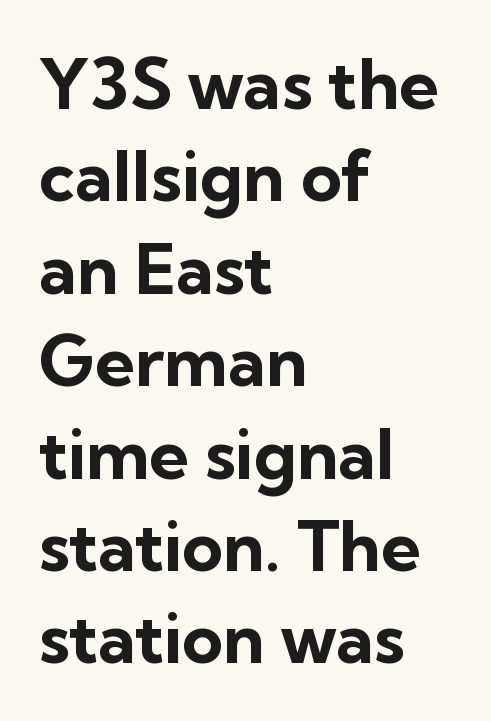
Q: Is the text bold? A: Yes.
Q: Is the text italic (slanted)? A: No, it is upright.
Q: Is the typeface a serif or a sans-serif typeface? A: Sans-serif.
Q: Is the text underlined? A: No.
Q: How is the paragraph aligned? A: Left-aligned.
Q: Is the spacing between letters normal or unusually wide? A: Normal.
Q: Is the spacing between lines tight, normal or loose? A: Normal.
Q: Width (condensed, normal, or wide)? A: Normal.
Q: Stroke contrast? A: Low.
Q: x-height? A: Medium.
Q: Monospaced? A: No.
